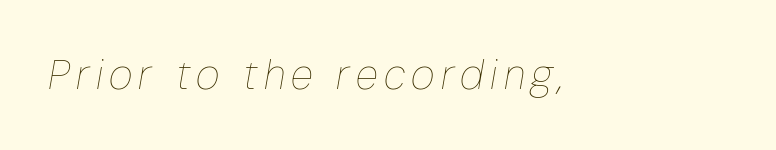
An italicized treatment has been applied to the whole sample. Stroke thickness stays within the range of a standard reading face or lighter. Underline: absent. The rendering uses natural spacing where letterforms have individual widths.
